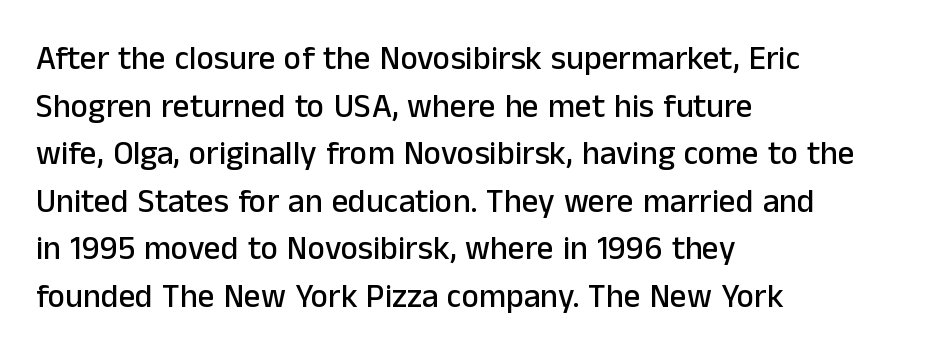
Q: Is the text italic (slanted)? A: No, it is upright.
Q: Is the typeface a serif or a sans-serif typeface? A: Sans-serif.
Q: Is the text underlined? A: No.
Q: How is the paragraph aligned? A: Left-aligned.
Q: Is the spacing between letters normal or unusually wide? A: Normal.
Q: Is the spacing between lines tight, normal or loose? A: Normal.
Q: Width (condensed, normal, or wide)? A: Normal.
Q: Stroke contrast? A: Low.
Q: x-height? A: Medium.
Q: Monospaced? A: No.
